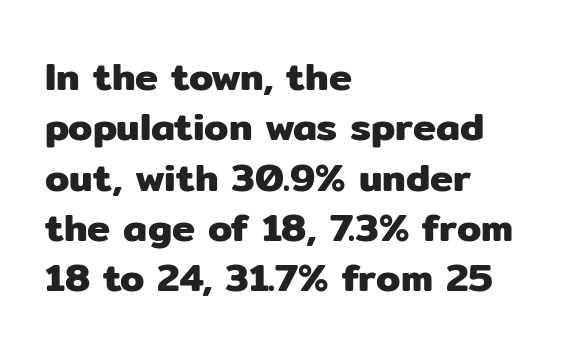
The image shows 39 px sans-serif type, upright; set left-aligned, normal line spacing (1.29x), normal letter spacing, not underlined; low stroke contrast and a medium x-height.
